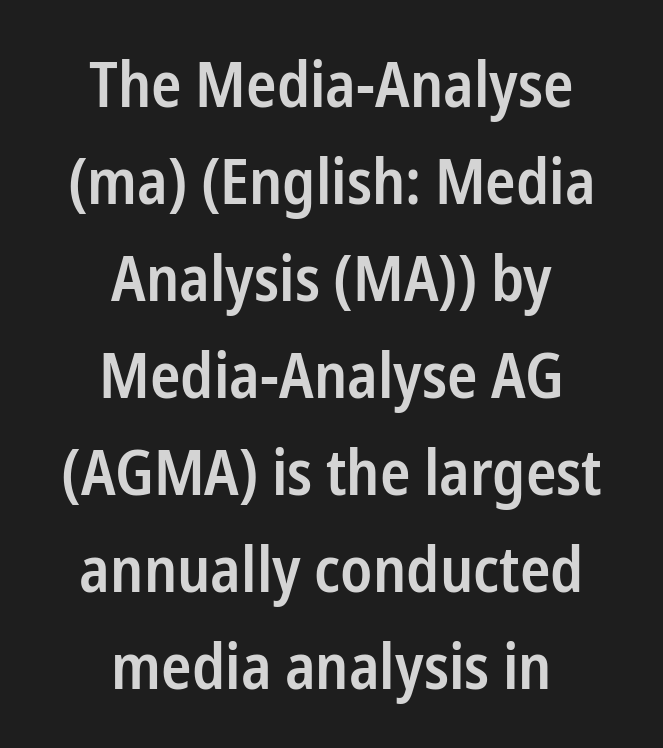
{"serif": "no", "italic": "no", "bold": "semi", "weight": "semibold", "width": "condensed", "stroke_contrast": "low", "x_height": "medium", "monospaced": "no", "underline": "no", "align": "center", "line_spacing": "normal", "line_spacing_ratio": 1.54, "letter_spacing": "normal", "letter_spacing_em": 0.0, "glyph_px": 63}
